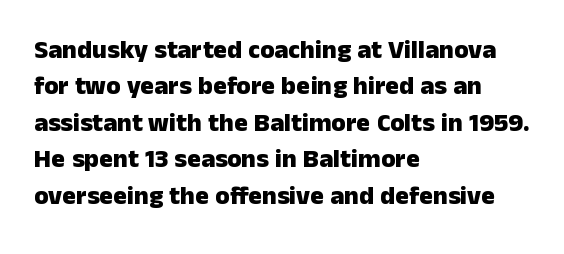
Characters remain perfectly vertical along every line. The passage is arranged the way most books set body copy — flush left. These lines sit exactly where default settings would place them. Nobody touched the tracking dial on this one. Descender tails drop into unmarked territory. Is the type bold? Yes — the strokes are clearly thick and heavy.
